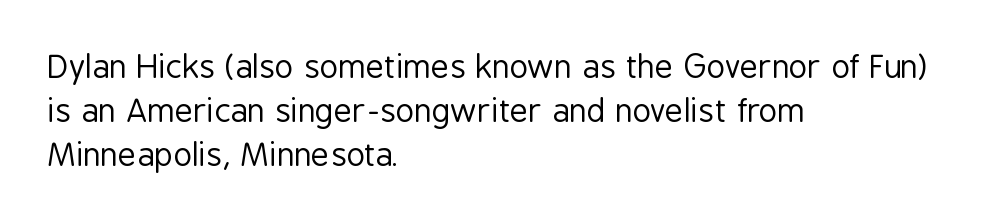
How would I describe the line gaps? Plain and ordinary. No italicization has been applied; the sample stays upright. This reads as an unemphasized weight, regular at the heaviest. A clean baseline with only descenders dipping below it.
